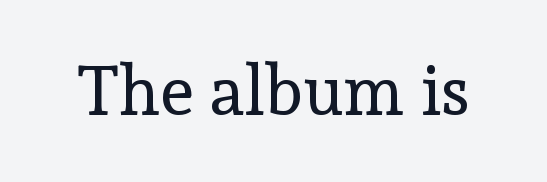
Each letter's strokes conclude with small projecting serifs. A bare baseline throughout the passage. Heft: none added — not bold. The passage shown is typed in a proportional face where columns would drift.
